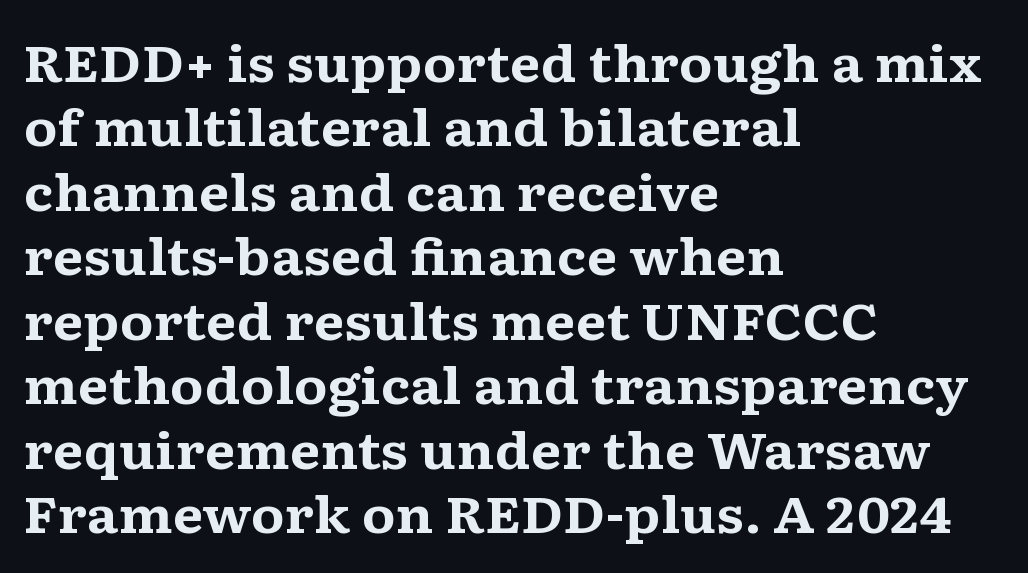
The image shows 50 px bold, wide serif type, upright; set left-aligned, normal line spacing (1.29x), normal letter spacing, not underlined; medium stroke contrast and a medium x-height.
